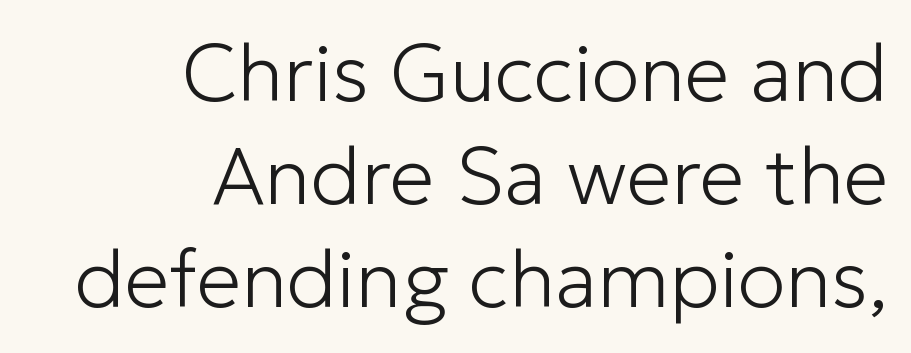
The image shows 80 px light sans-serif type, upright; set right-aligned, normal line spacing (1.29x), normal letter spacing, not underlined; low stroke contrast and a medium x-height.
